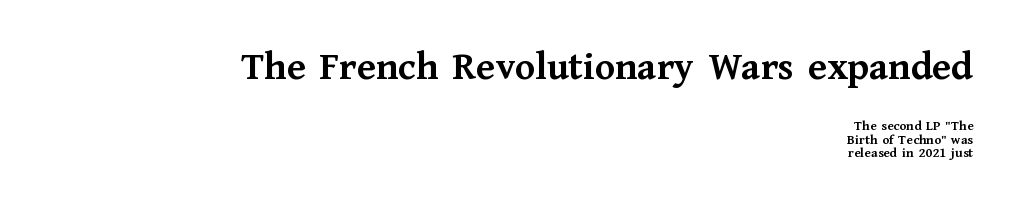
Q: Is the text bold? A: Yes.
Q: Is the text italic (slanted)? A: No, it is upright.
Q: Is the typeface a serif or a sans-serif typeface? A: Serif.
Q: Is the text underlined? A: No.
Q: How is the paragraph aligned? A: Right-aligned.
Q: Is the spacing between letters normal or unusually wide? A: Normal.
Q: Is the spacing between lines tight, normal or loose? A: Tight.
Q: Which block of text is set in a larger size, the first (top) or the second (bottom)? A: The first (top) one.
Q: Width (condensed, normal, or wide)? A: Normal.
Q: Stroke contrast? A: Medium.
Q: x-height? A: Medium.
Q: Monospaced? A: No.
